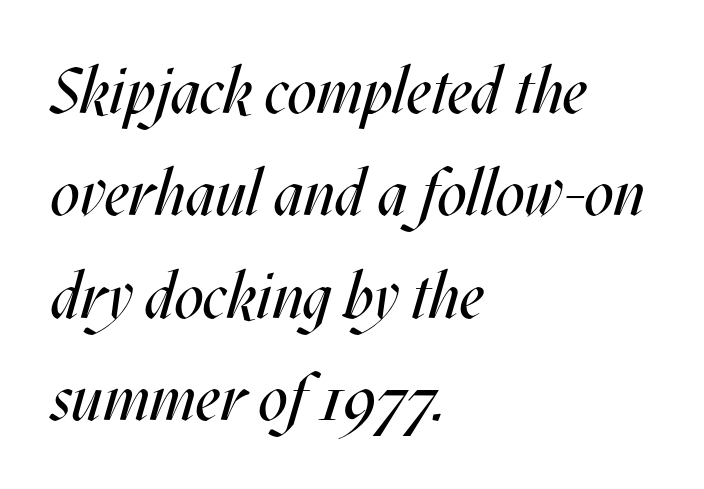
All the whitespace from short lines collects on the right. No extra tracking has been applied to these lines. No letter is thick-stroked: the sample isn't bold. This sample has the flowing, uneven cadence of proportional lettering. The leading is moderate, giving the passage an even texture. The passage shown is not underscored anywhere.
